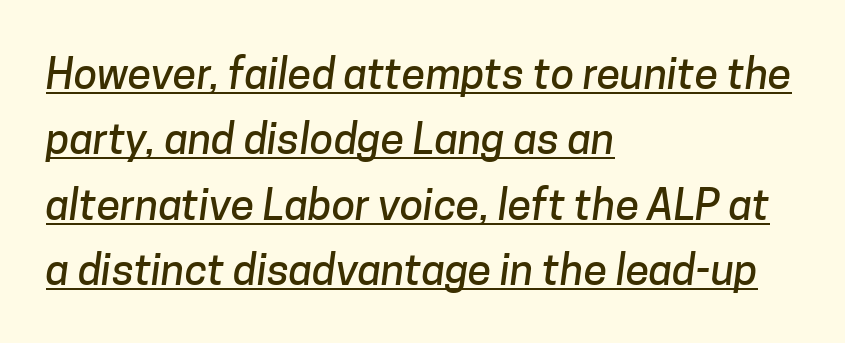
The image shows 43 px sans-serif type; set left-aligned, normal line spacing (1.52x), normal letter spacing, underlined; low stroke contrast and a medium x-height.
